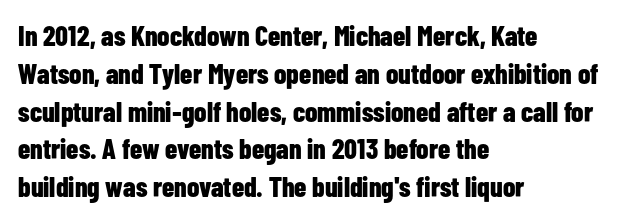
Students, note that the glyphs here touch the page at normal intervals. Vertical spacing — default. It's the straight-up-and-down kind of type. The face used here is a sans, in the tradition of grotesques and geometrics. Heavy-handed strokes throughout: this text is bold. Looks like regular typesetting: each glyph gets only the width it needs.
